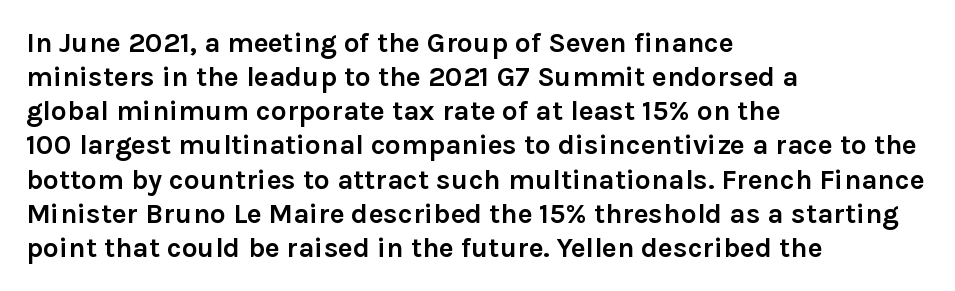
In terms of posture, this sample is upright. Is the letter spacing exaggerated? No — it looks like the ordinary default. A typesetter would call this proportional, since set widths differ per character. In CSS terms this would be text-align: left. Glance below the letters and you will spot only blank space. Note: no serifs on the glyphs.
